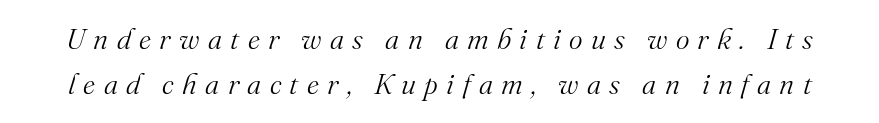
Quick note: underline off. Caption: face not bold, strokes unweighted. Yep, those are serifs on the letters. The designer left line spacing at the default. Slanted lettering throughout. Character widths vary here, with narrow letters taking less room than wide ones.
